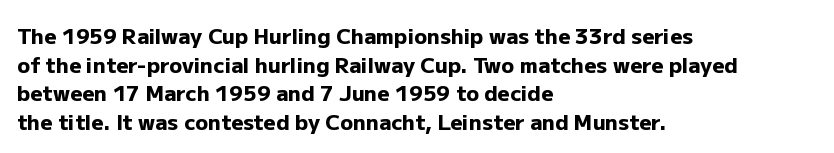
The image shows 21 px bold type, upright; set left-aligned, normal line spacing (1.36x), normal letter spacing, not underlined.
